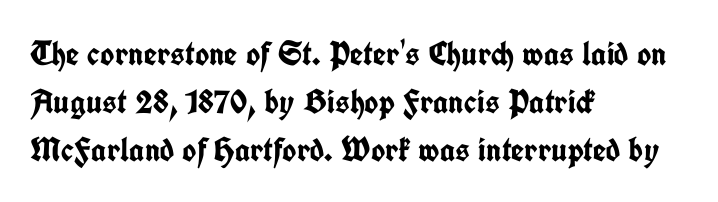
{"serif": "no", "italic": "no", "bold": "yes", "weight": "semibold", "width": "condensed", "stroke_contrast": "low", "x_height": "medium", "monospaced": "no", "underline": "no", "align": "left", "line_spacing": "normal", "line_spacing_ratio": 1.41, "letter_spacing": "normal", "letter_spacing_em": 0.0, "glyph_px": 34}
